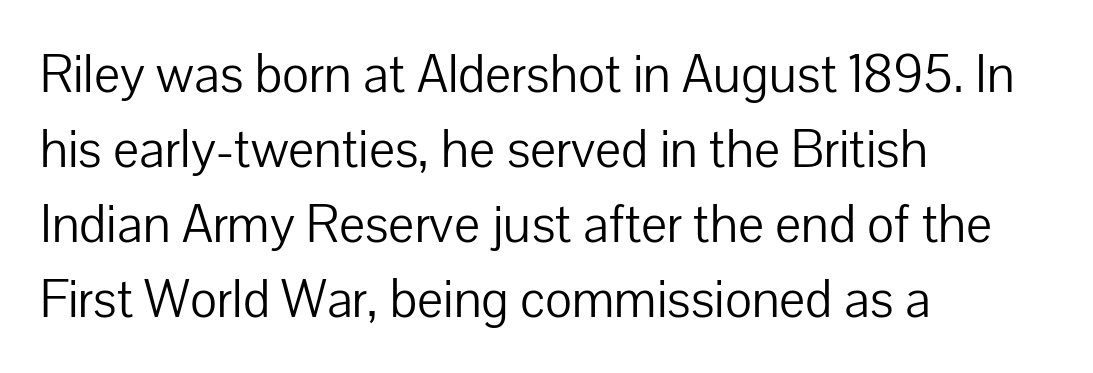
Q: Is the text bold? A: No.
Q: Is the text italic (slanted)? A: No, it is upright.
Q: Is the typeface a serif or a sans-serif typeface? A: Sans-serif.
Q: Is the text underlined? A: No.
Q: How is the paragraph aligned? A: Left-aligned.
Q: Is the spacing between letters normal or unusually wide? A: Normal.
Q: Is the spacing between lines tight, normal or loose? A: Normal.
Q: Width (condensed, normal, or wide)? A: Normal.
Q: Stroke contrast? A: Low.
Q: x-height? A: Medium.
Q: Monospaced? A: No.
